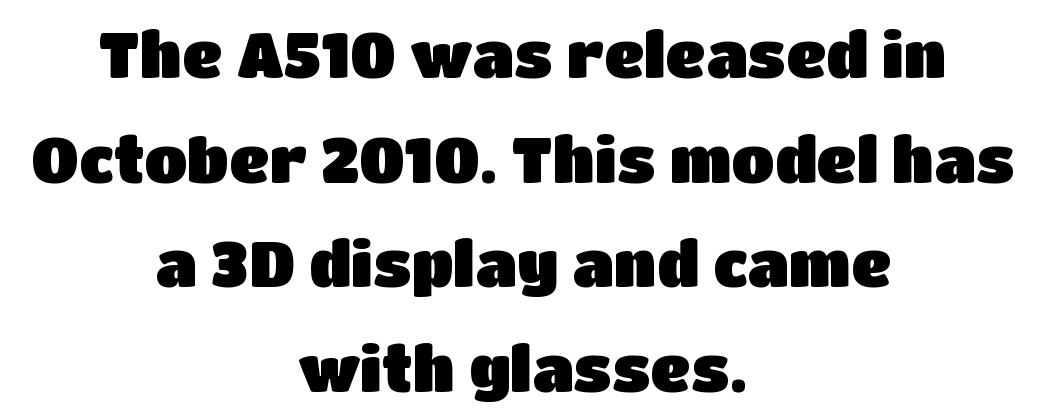
{"serif": "no", "italic": "no", "width": "normal", "stroke_contrast": "low", "x_height": "large", "monospaced": "no", "underline": "no", "align": "center", "line_spacing": "normal", "line_spacing_ratio": 1.66, "letter_spacing": "normal", "letter_spacing_em": 0.0, "glyph_px": 63}
